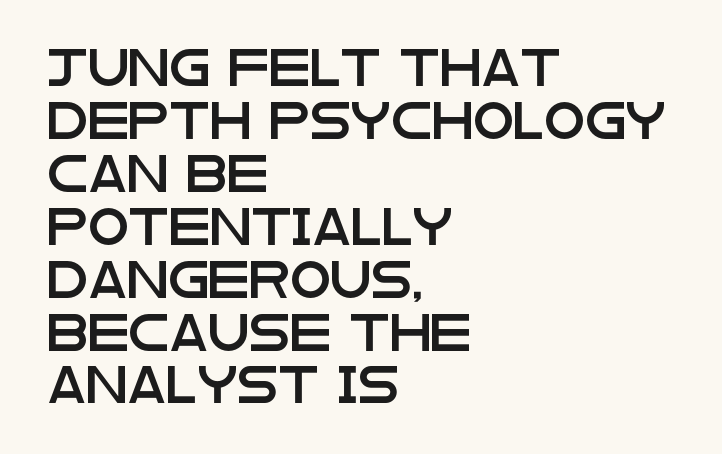
{"serif": "no", "italic": "no", "width": "wide", "stroke_contrast": "low", "x_height": "large", "monospaced": "no", "underline": "no", "align": "left", "line_spacing": "normal", "line_spacing_ratio": 1.43, "letter_spacing": "normal", "letter_spacing_em": 0.0, "glyph_px": 37}
